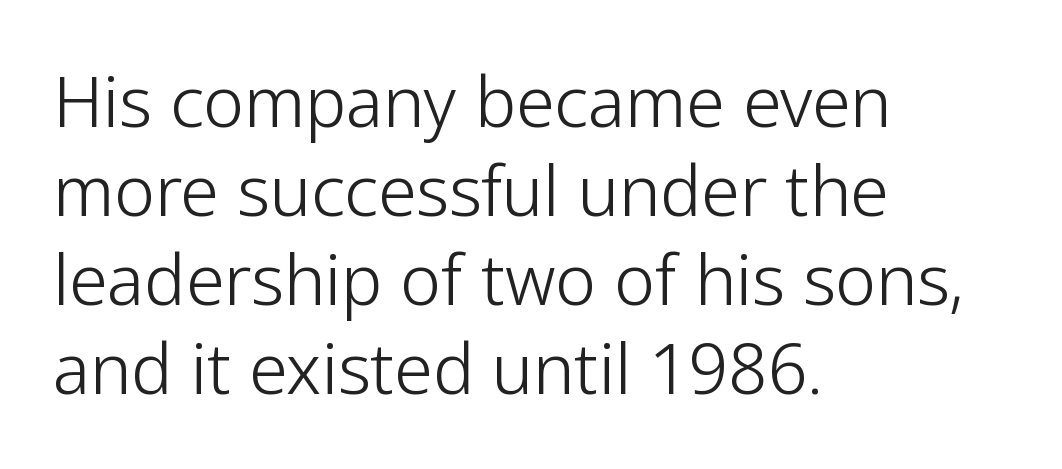
The image shows 69 px light sans-serif type, upright; set left-aligned, normal line spacing (1.29x), normal letter spacing, not underlined; low stroke contrast and a medium x-height.
